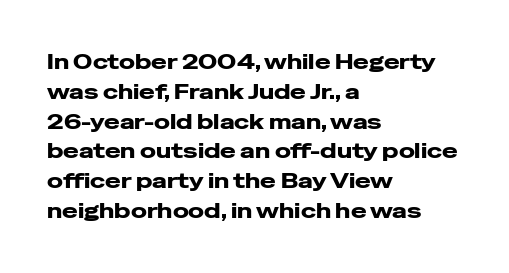
Q: Is the text bold? A: Yes.
Q: Is the text italic (slanted)? A: No, it is upright.
Q: Is the text underlined? A: No.
Q: How is the paragraph aligned? A: Left-aligned.
Q: Is the spacing between letters normal or unusually wide? A: Normal.
Q: Is the spacing between lines tight, normal or loose? A: Normal.
